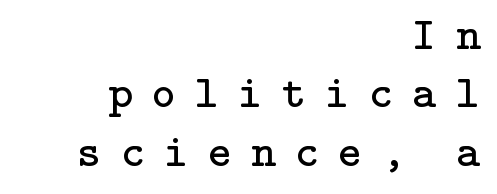
Q: Is the text bold? A: No.
Q: Is the text italic (slanted)? A: No, it is upright.
Q: Is the typeface a serif or a sans-serif typeface? A: Serif.
Q: Is the text underlined? A: No.
Q: How is the paragraph aligned? A: Right-aligned.
Q: Is the spacing between letters normal or unusually wide? A: Unusually wide.
Q: Is the spacing between lines tight, normal or loose? A: Normal.
Q: Width (condensed, normal, or wide)? A: Normal.
Q: Stroke contrast? A: Low.
Q: x-height? A: Medium.
